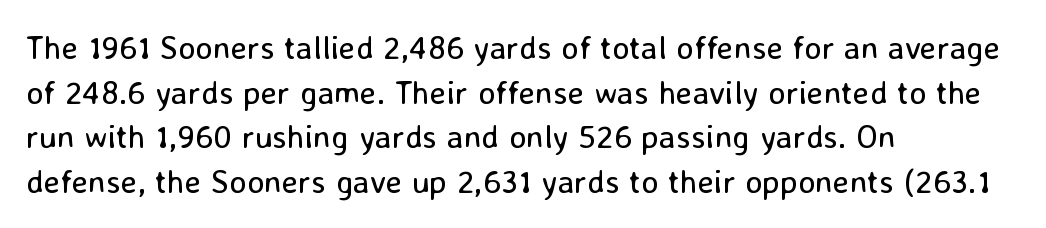
Q: Is the text bold? A: No.
Q: Is the text italic (slanted)? A: No, it is upright.
Q: Is the typeface a serif or a sans-serif typeface? A: Sans-serif.
Q: Is the text underlined? A: No.
Q: How is the paragraph aligned? A: Left-aligned.
Q: Is the spacing between letters normal or unusually wide? A: Normal.
Q: Is the spacing between lines tight, normal or loose? A: Normal.
Q: Width (condensed, normal, or wide)? A: Normal.
Q: Stroke contrast? A: Low.
Q: x-height? A: Medium.
Q: Monospaced? A: No.
